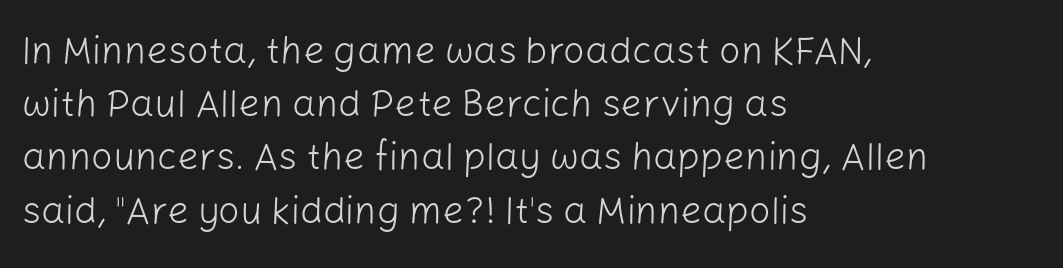
Q: Is the text bold? A: No.
Q: Is the text italic (slanted)? A: No, it is upright.
Q: Is the typeface a serif or a sans-serif typeface? A: Sans-serif.
Q: Is the text underlined? A: No.
Q: How is the paragraph aligned? A: Left-aligned.
Q: Is the spacing between letters normal or unusually wide? A: Normal.
Q: Is the spacing between lines tight, normal or loose? A: Normal.
Q: Width (condensed, normal, or wide)? A: Normal.
Q: Stroke contrast? A: Low.
Q: x-height? A: Medium.
Q: Monospaced? A: No.
